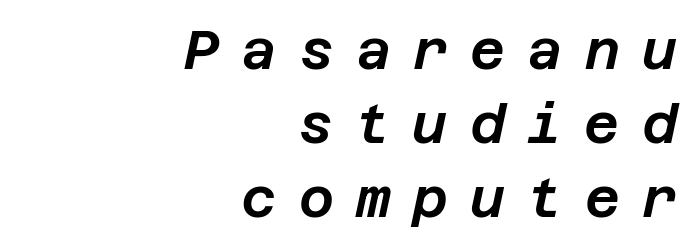
Q: Is the text italic (slanted)? A: Yes, it leans right by about 12 degrees.
Q: Is the text underlined? A: No.
Q: How is the paragraph aligned? A: Right-aligned.
Q: Is the spacing between letters normal or unusually wide? A: Unusually wide.
Q: Is the spacing between lines tight, normal or loose? A: Normal.
Q: Width (condensed, normal, or wide)? A: Normal.
Q: Stroke contrast? A: Low.
Q: x-height? A: Large.
